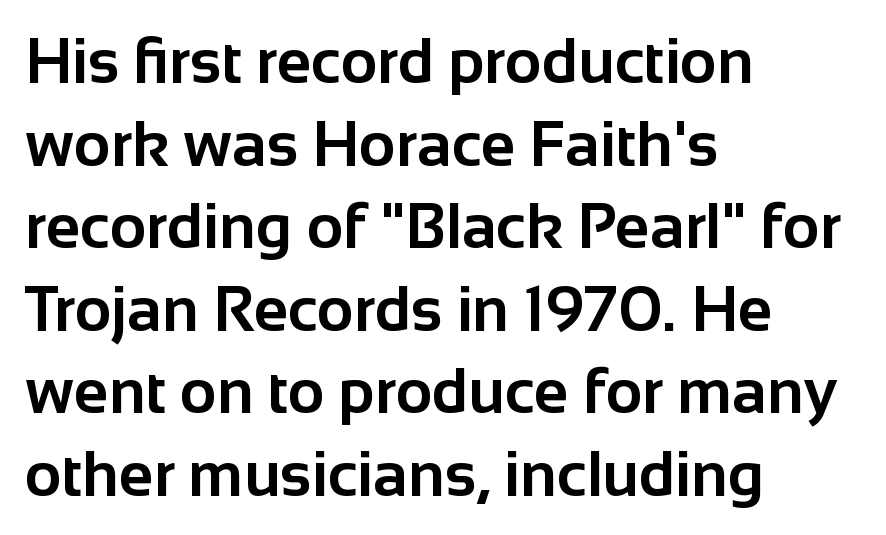
Q: Is the text bold? A: Yes.
Q: Is the text italic (slanted)? A: No, it is upright.
Q: Is the typeface a serif or a sans-serif typeface? A: Sans-serif.
Q: Is the text underlined? A: No.
Q: How is the paragraph aligned? A: Left-aligned.
Q: Is the spacing between letters normal or unusually wide? A: Normal.
Q: Is the spacing between lines tight, normal or loose? A: Normal.
Q: Width (condensed, normal, or wide)? A: Normal.
Q: Stroke contrast? A: Low.
Q: x-height? A: Medium.
Q: Monospaced? A: No.
